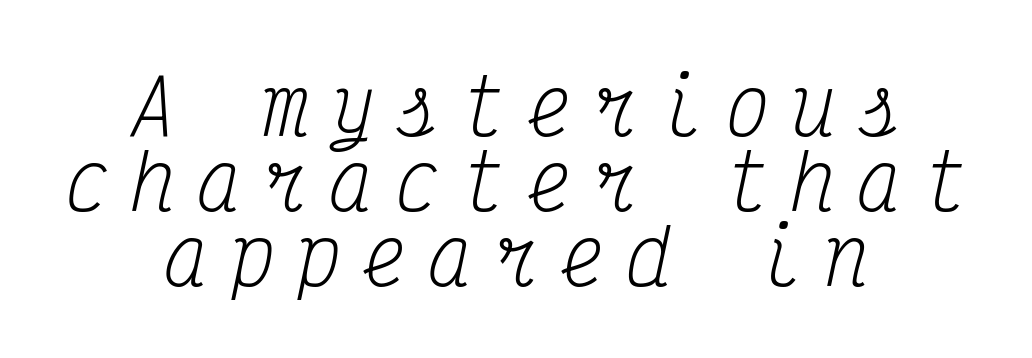
The image shows 75 px regular-weight, condensed serif type, italic (leaning right), monospaced; set centered, tight line spacing (1.0x), unusually wide letter spacing (+0.28 em), not underlined; medium stroke contrast and a medium x-height.
